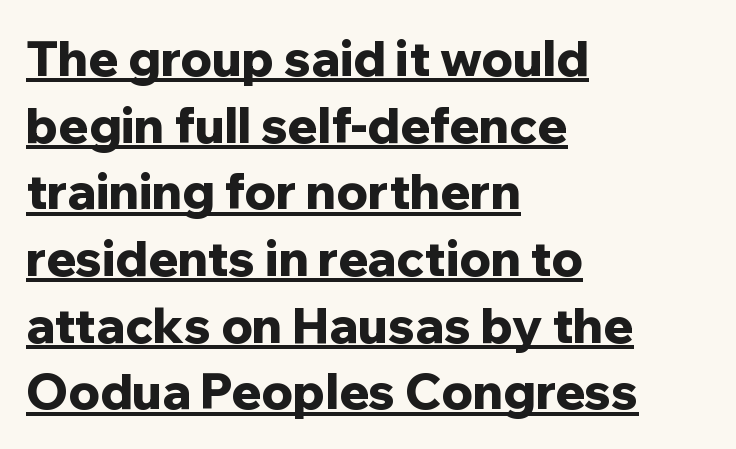
The image shows 49 px bold sans-serif type, upright; set left-aligned, normal line spacing (1.36x), normal letter spacing, underlined; low stroke contrast and a medium x-height.
